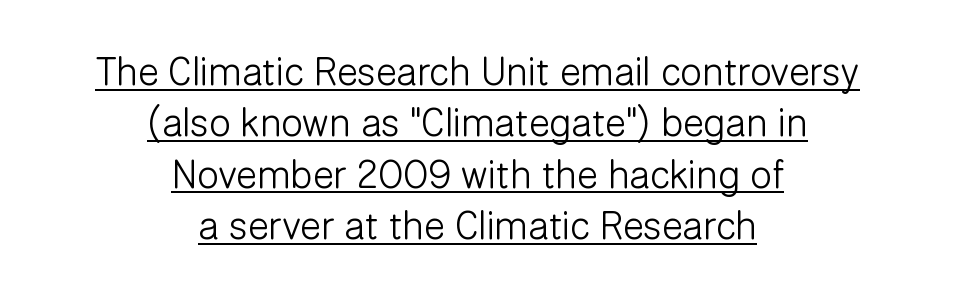
{"serif": "no", "italic": "no", "bold": "no", "weight": "light", "width": "normal", "stroke_contrast": "low", "x_height": "medium", "monospaced": "no", "underline": "yes", "align": "center", "line_spacing": "normal", "line_spacing_ratio": 1.32, "letter_spacing": "normal", "letter_spacing_em": 0.0, "glyph_px": 39}
